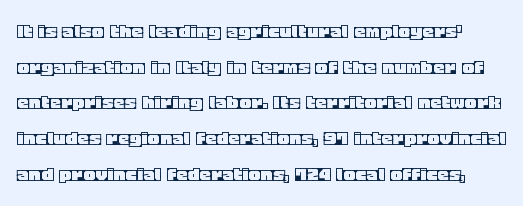
{"italic": "no", "underline": "no", "line_spacing": "normal", "line_spacing_ratio": 1.55, "letter_spacing": "normal", "letter_spacing_em": 0.0, "glyph_px": 23}
